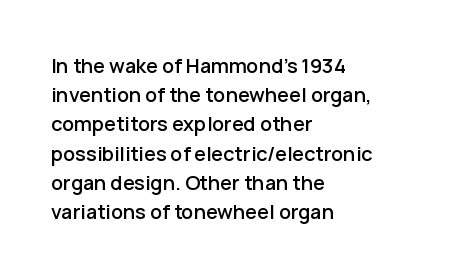
Q: Is the text italic (slanted)? A: No, it is upright.
Q: Is the text underlined? A: No.
Q: How is the paragraph aligned? A: Left-aligned.
Q: Is the spacing between letters normal or unusually wide? A: Normal.
Q: Is the spacing between lines tight, normal or loose? A: Normal.
